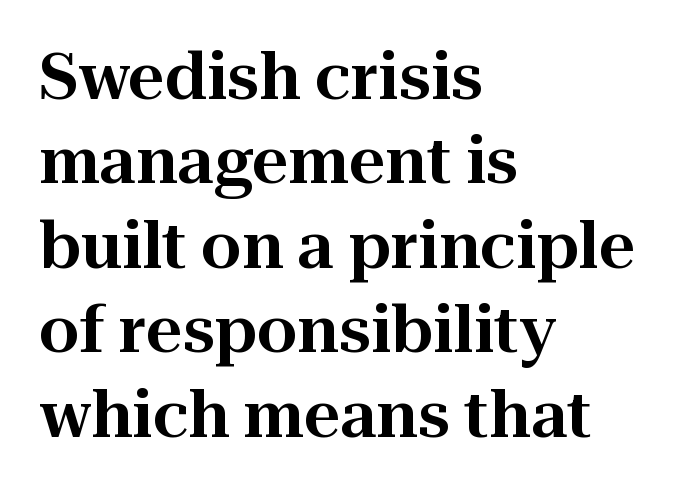
Q: Is the text italic (slanted)? A: No, it is upright.
Q: Is the typeface a serif or a sans-serif typeface? A: Serif.
Q: Is the text underlined? A: No.
Q: How is the paragraph aligned? A: Left-aligned.
Q: Is the spacing between letters normal or unusually wide? A: Normal.
Q: Is the spacing between lines tight, normal or loose? A: Normal.
Q: Width (condensed, normal, or wide)? A: Normal.
Q: Stroke contrast? A: High.
Q: x-height? A: Medium.
Q: Monospaced? A: No.
